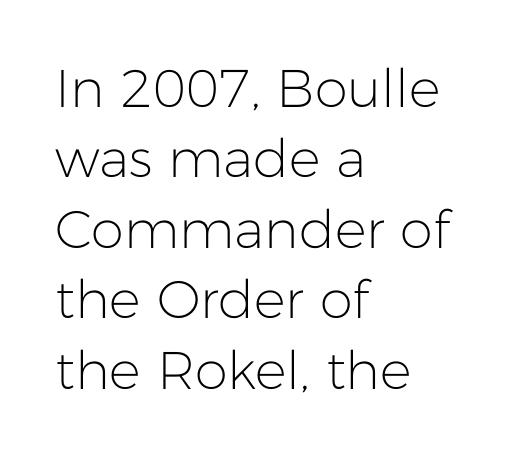
{"serif": "no", "italic": "no", "bold": "no", "weight": "light", "width": "normal", "stroke_contrast": "low", "x_height": "medium", "monospaced": "no", "underline": "no", "align": "left", "line_spacing": "normal", "line_spacing_ratio": 1.33, "letter_spacing": "normal", "letter_spacing_em": 0.0, "glyph_px": 53}
